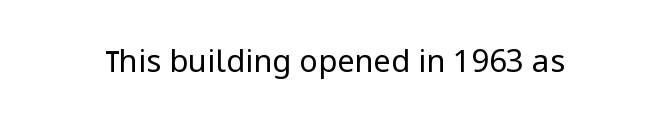
Varying glyph widths throughout — classic text-font behaviour. This sample uses plain, unmodified letter spacing. Nobody drew a line under any word here. Summary of weight: not heavy and not bold.
